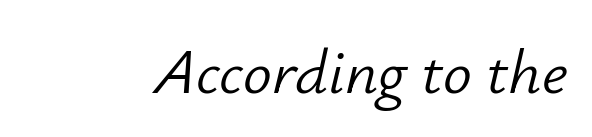
The image shows 64 px light type, italic (leaning right); set normal letter spacing, not underlined; low stroke contrast and a small x-height.
